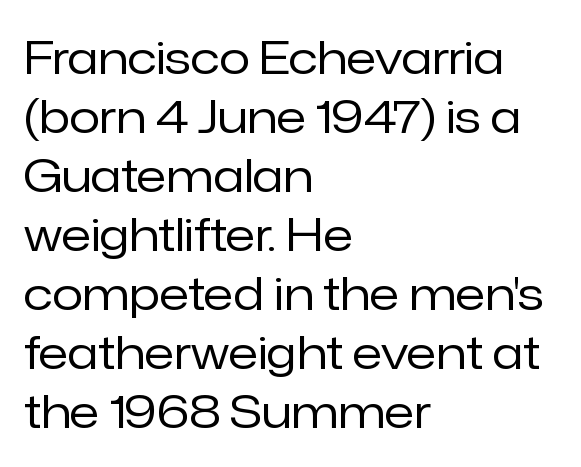
Beneath every word, the page is bare. Standard letterfit; no display-style spreading of the glyphs. Leading matches the norm, producing a regular column. The letters carry no serifs — their stems end cleanly without finishing strokes. The font's upright variant was chosen for this text. These lines stack with their left ends in a neat column.
